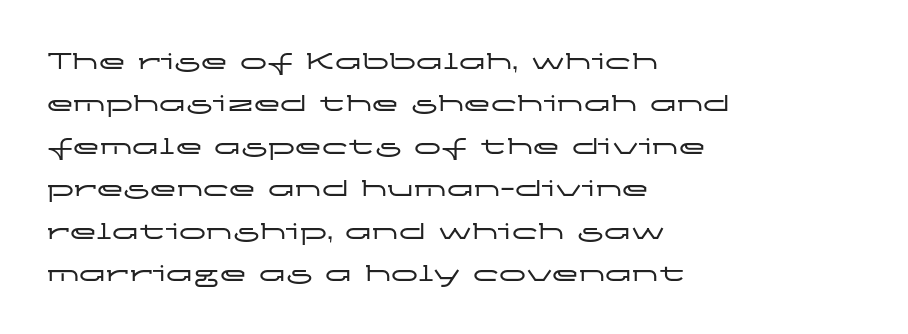
Successive baselines arrive at the customary interval. Tall strokes in this sample are plumb rather than angled. Where is the straight margin? On the left. Lines of text with bare space underneath. Each word holds together tightly as a unit, with standard inter-letter gaps.
